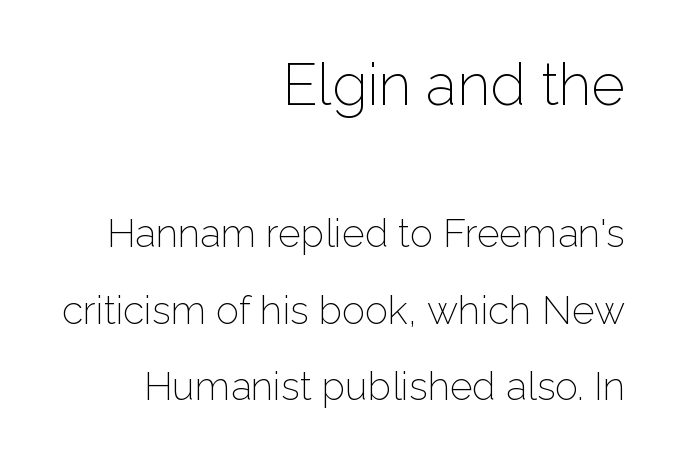
Interline gaps are noticeably wide in this sample. Notice how the stems are strictly vertical — no italics here. Caption: face not bold, strokes unweighted. Top chunk: large. Bottom chunk: small. Varying glyph widths throughout — classic text-font behaviour.
